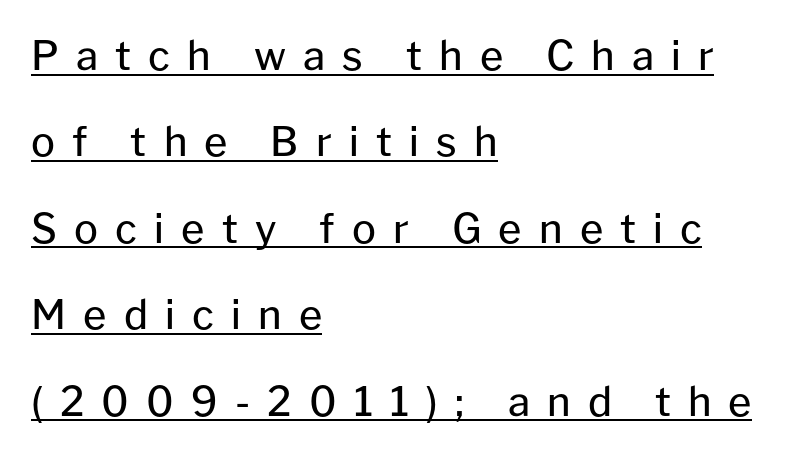
The image shows 40 px regular-weight sans-serif type, upright; set left-aligned, loose line spacing (2.16x), unusually wide letter spacing (+0.43 em), underlined; low stroke contrast and a medium x-height.
